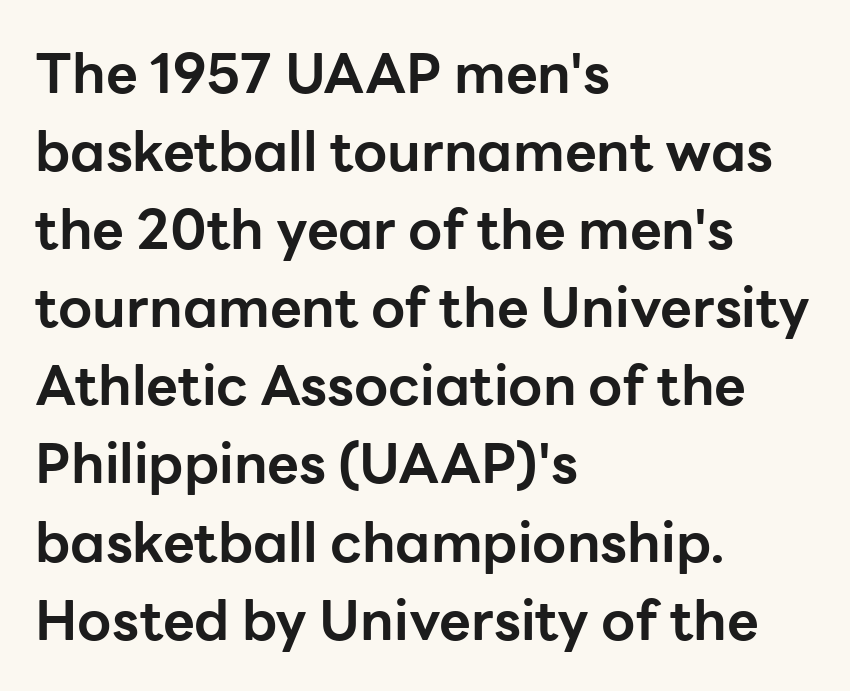
Q: Is the text bold? A: Yes.
Q: Is the text italic (slanted)? A: No, it is upright.
Q: Is the typeface a serif or a sans-serif typeface? A: Sans-serif.
Q: Is the text underlined? A: No.
Q: How is the paragraph aligned? A: Left-aligned.
Q: Is the spacing between letters normal or unusually wide? A: Normal.
Q: Is the spacing between lines tight, normal or loose? A: Normal.
Q: Width (condensed, normal, or wide)? A: Normal.
Q: Stroke contrast? A: Low.
Q: x-height? A: Medium.
Q: Monospaced? A: No.
